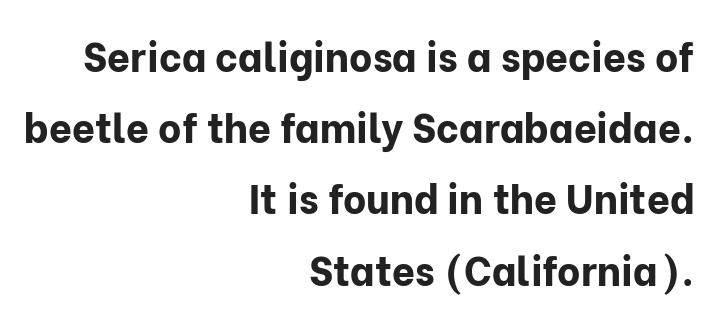
Q: Is the text bold? A: Yes.
Q: Is the text italic (slanted)? A: No, it is upright.
Q: Is the typeface a serif or a sans-serif typeface? A: Sans-serif.
Q: Is the text underlined? A: No.
Q: How is the paragraph aligned? A: Right-aligned.
Q: Is the spacing between letters normal or unusually wide? A: Normal.
Q: Width (condensed, normal, or wide)? A: Normal.
Q: Stroke contrast? A: Low.
Q: x-height? A: Medium.
Q: Monospaced? A: No.
